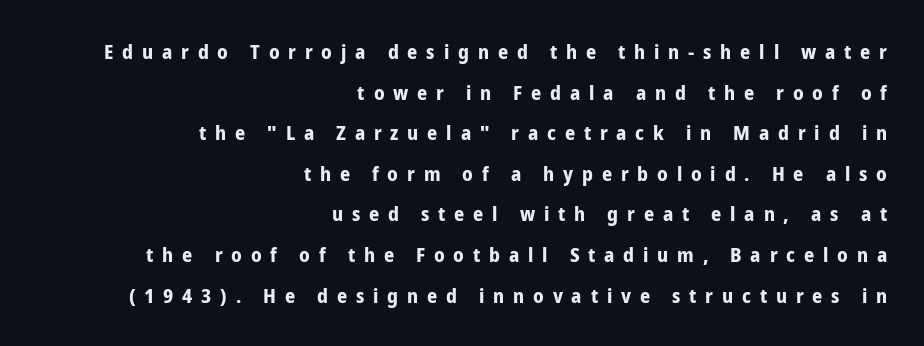
Q: Is the text bold? A: Yes.
Q: Is the text italic (slanted)? A: No, it is upright.
Q: Is the text underlined? A: No.
Q: How is the paragraph aligned? A: Right-aligned.
Q: Is the spacing between letters normal or unusually wide? A: Unusually wide.
Q: Is the spacing between lines tight, normal or loose? A: Loose.
